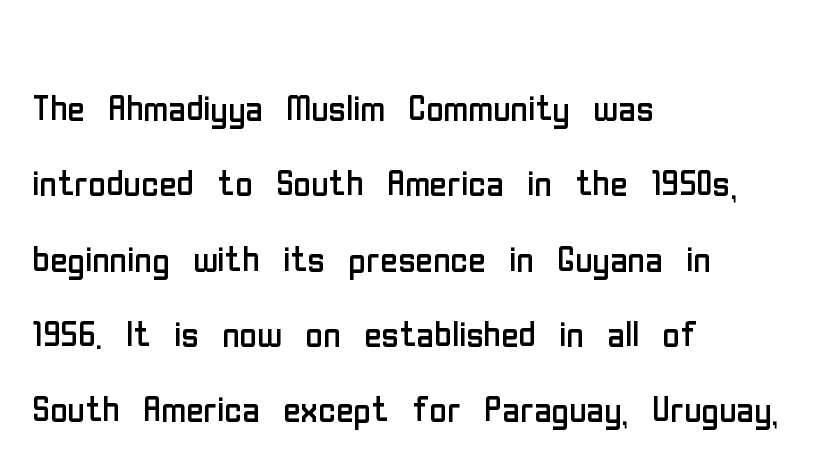
Q: Is the text bold? A: No.
Q: Is the text italic (slanted)? A: No, it is upright.
Q: Is the typeface a serif or a sans-serif typeface? A: Sans-serif.
Q: Is the text underlined? A: No.
Q: How is the paragraph aligned? A: Left-aligned.
Q: Is the spacing between letters normal or unusually wide? A: Normal.
Q: Is the spacing between lines tight, normal or loose? A: Normal.
Q: Width (condensed, normal, or wide)? A: Condensed.
Q: Stroke contrast? A: Low.
Q: x-height? A: Medium.
Q: Monospaced? A: No.
